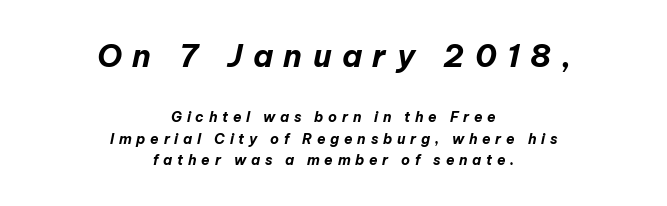
Q: Is the text bold? A: Yes.
Q: Is the text italic (slanted)? A: Yes, it leans right by about 12 degrees.
Q: Is the text underlined? A: No.
Q: How is the paragraph aligned? A: Centered.
Q: Is the spacing between letters normal or unusually wide? A: Unusually wide.
Q: Is the spacing between lines tight, normal or loose? A: Normal.
Q: Which block of text is set in a larger size, the first (top) or the second (bottom)? A: The first (top) one.
Q: Width (condensed, normal, or wide)? A: Normal.
Q: Stroke contrast? A: Low.
Q: x-height? A: Medium.
Q: Monospaced? A: No.
